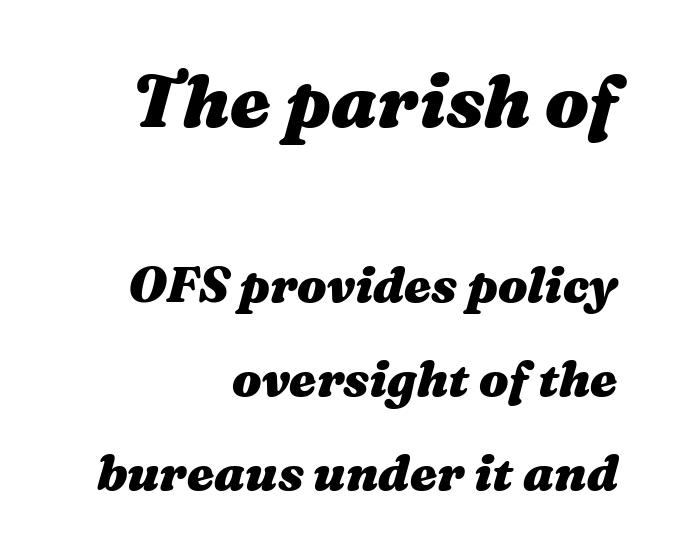
{"italic": "yes", "lean": "right", "slant_degrees": 16, "bold": "yes", "weight": "heavy", "width": "wide", "stroke_contrast": "medium", "x_height": "medium", "monospaced": "no", "underline": "no", "align": "right", "line_spacing": "loose", "line_spacing_ratio": 1.92, "letter_spacing": "normal", "letter_spacing_em": 0.0, "larger_block": "first", "size_ratio": 1.49, "glyph_px": 73}
